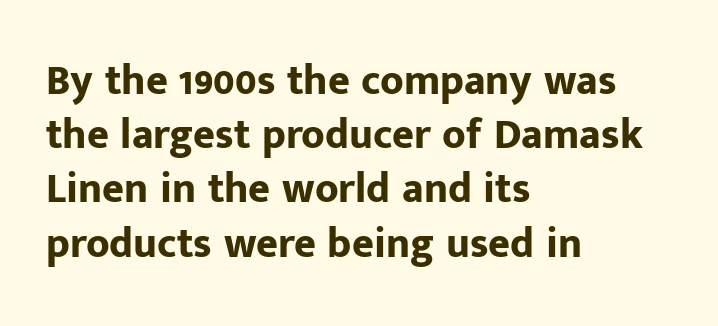
The image shows 42 px bold sans-serif type, upright; set left-aligned, normal line spacing (1.29x), normal letter spacing, not underlined; low stroke contrast and a medium x-height.
